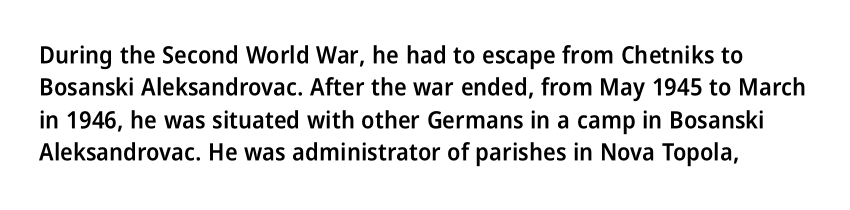
A bare baseline throughout the passage. Quick note: interline space is typical. Every character sits straight up, as roman type does. The rendering keeps characters at their native spacing. These lines carry some extra weight — a demibold, not a full bold.
